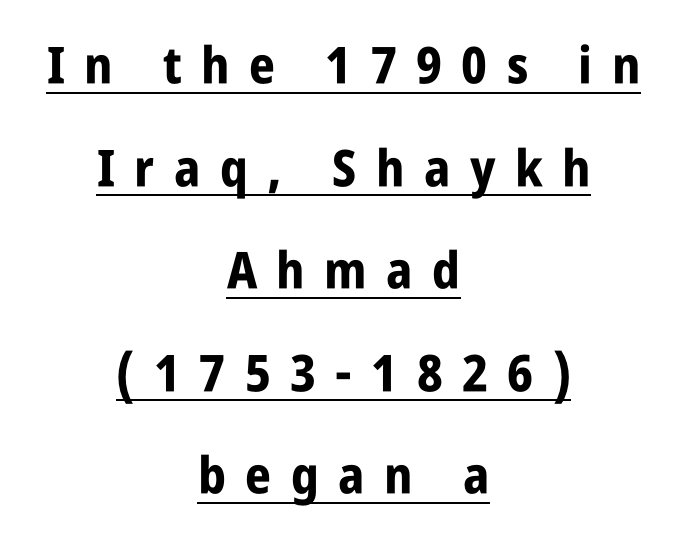
{"serif": "no", "italic": "no", "bold": "yes", "weight": "bold", "width": "condensed", "stroke_contrast": "low", "x_height": "large", "monospaced": "no", "underline": "yes", "align": "center", "line_spacing": "loose", "line_spacing_ratio": 2.01, "letter_spacing": "wide", "letter_spacing_em": 0.38, "glyph_px": 51}
